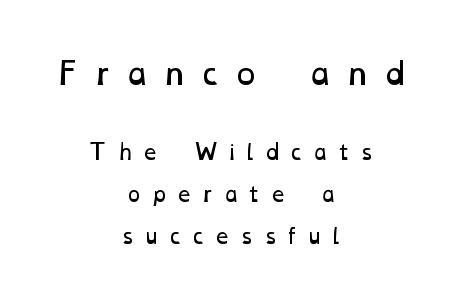
Q: Is the text bold? A: No.
Q: Is the text underlined? A: No.
Q: How is the paragraph aligned? A: Centered.
Q: Is the spacing between letters normal or unusually wide? A: Unusually wide.
Q: Is the spacing between lines tight, normal or loose? A: Loose.
Q: Which block of text is set in a larger size, the first (top) or the second (bottom)? A: The first (top) one.
Q: Width (condensed, normal, or wide)? A: Wide.
Q: Stroke contrast? A: Low.
Q: x-height? A: Medium.
Q: Monospaced? A: No.
